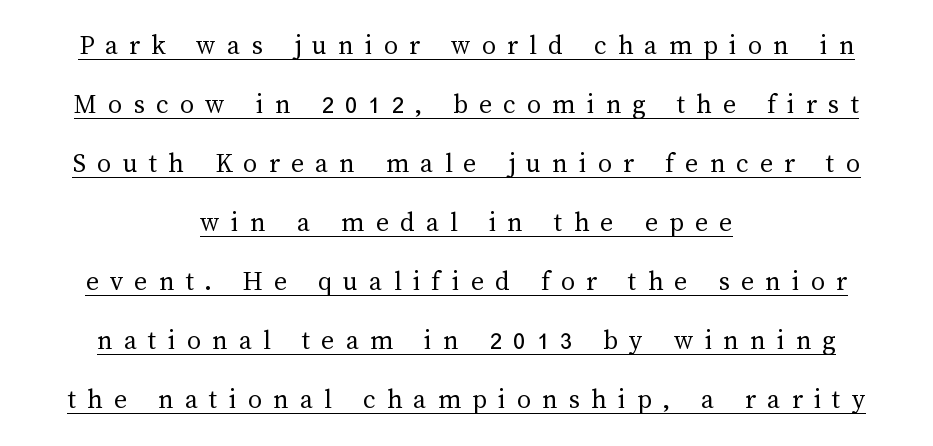
Q: Is the text bold? A: No.
Q: Is the text italic (slanted)? A: No, it is upright.
Q: Is the text underlined? A: Yes.
Q: How is the paragraph aligned? A: Centered.
Q: Is the spacing between letters normal or unusually wide? A: Unusually wide.
Q: Is the spacing between lines tight, normal or loose? A: Loose.
Q: Width (condensed, normal, or wide)? A: Normal.
Q: Stroke contrast? A: Medium.
Q: x-height? A: Medium.
Q: Monospaced? A: No.
